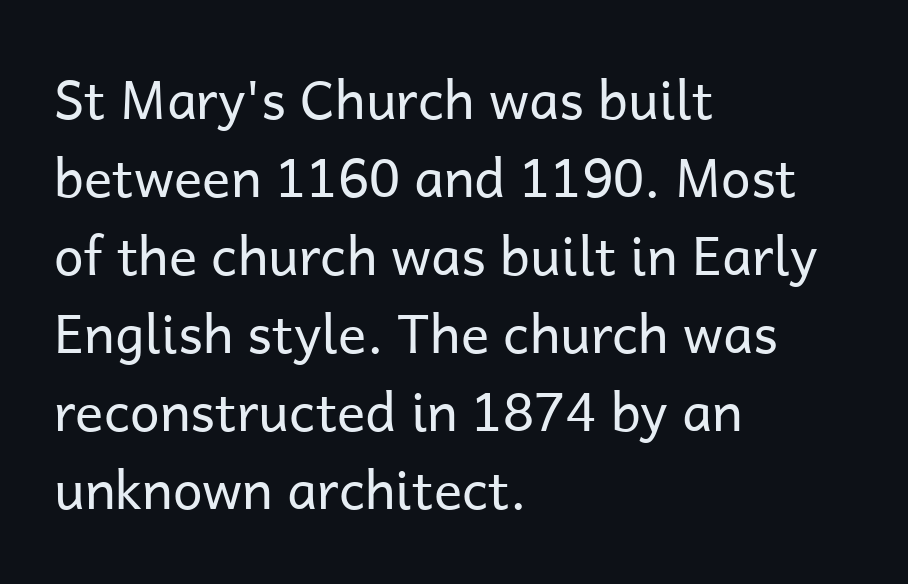
Q: Is the text bold? A: No.
Q: Is the text italic (slanted)? A: No, it is upright.
Q: Is the typeface a serif or a sans-serif typeface? A: Sans-serif.
Q: Is the text underlined? A: No.
Q: How is the paragraph aligned? A: Left-aligned.
Q: Is the spacing between letters normal or unusually wide? A: Normal.
Q: Is the spacing between lines tight, normal or loose? A: Normal.
Q: Width (condensed, normal, or wide)? A: Normal.
Q: Stroke contrast? A: Low.
Q: x-height? A: Medium.
Q: Monospaced? A: No.
